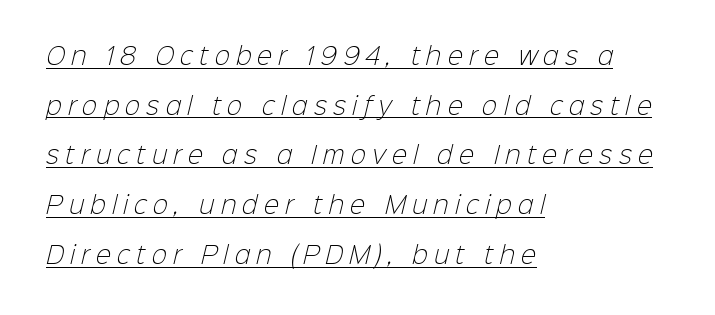
The image shows 23 px text type; set left-aligned, loose line spacing (2.16x), unusually wide letter spacing (+0.27 em), underlined.
